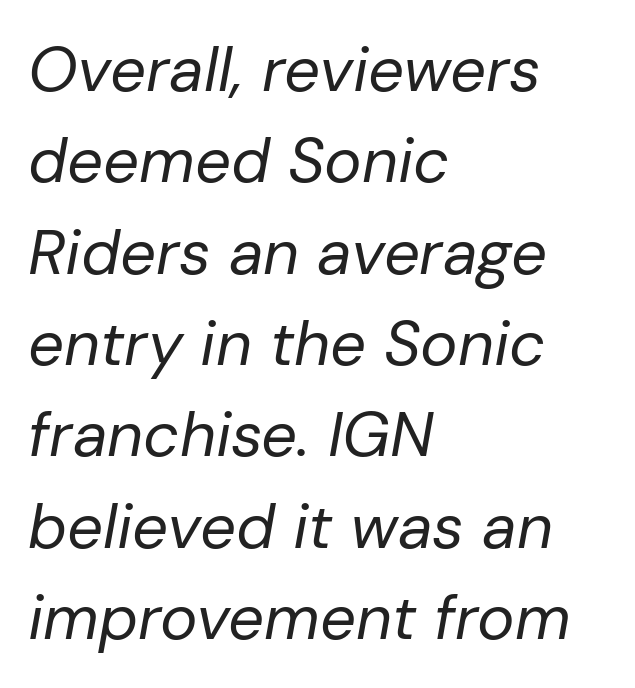
Q: Is the text bold? A: No.
Q: Is the text italic (slanted)? A: Yes, it leans right by about 10 degrees.
Q: Is the text underlined? A: No.
Q: How is the paragraph aligned? A: Left-aligned.
Q: Is the spacing between letters normal or unusually wide? A: Normal.
Q: Is the spacing between lines tight, normal or loose? A: Normal.
Q: Width (condensed, normal, or wide)? A: Normal.
Q: Stroke contrast? A: Low.
Q: x-height? A: Medium.
Q: Monospaced? A: No.
